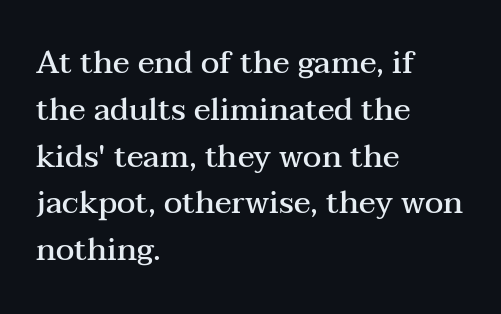
A student would call this left alignment; a typographer would say flush left, rag right. Regarding serifs, this sample has them. Varying glyph widths throughout — classic text-font behaviour. The line texture is even and compact thanks to regular tracking. Beneath every word, the page is bare. Vertically, the passage feels balanced, rows spaced as you'd expect.
